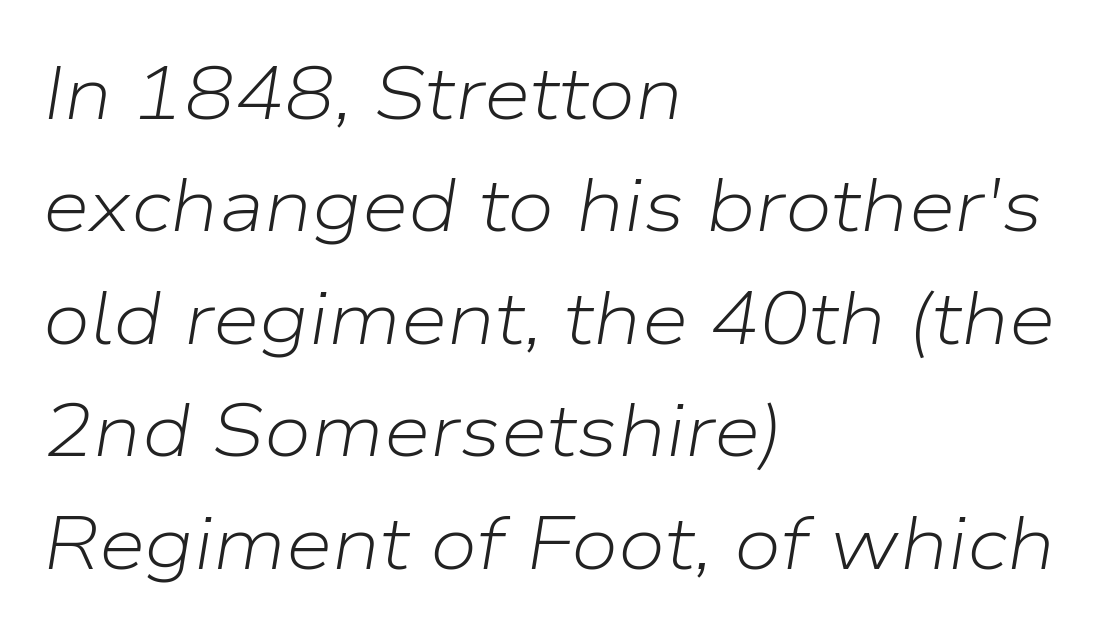
The image shows 75 px light type, italic (leaning right); set left-aligned, normal line spacing (1.5x), normal letter spacing, not underlined; low stroke contrast and a medium x-height.
